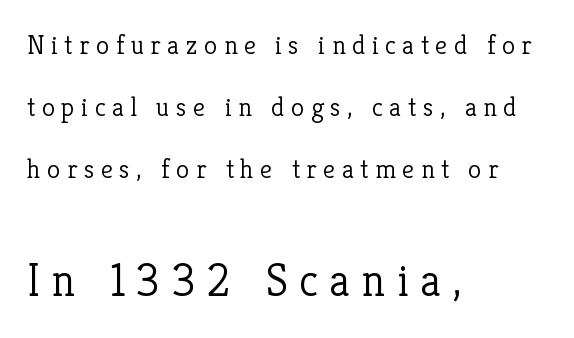
Summary of vertical rhythm: relaxed, with wide interline spacing. The tracking reads as deliberately expanded to a designer's eye. This sample has the flowing, uneven cadence of proportional lettering. This is roman type, the default non-slanted kind. Letterform terminals end in serifs throughout the passage.
